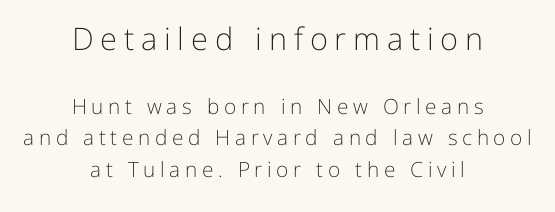
Q: Is the text bold? A: No.
Q: Is the text italic (slanted)? A: No, it is upright.
Q: Is the typeface a serif or a sans-serif typeface? A: Sans-serif.
Q: Is the text underlined? A: No.
Q: How is the paragraph aligned? A: Centered.
Q: Is the spacing between letters normal or unusually wide? A: Unusually wide.
Q: Is the spacing between lines tight, normal or loose? A: Normal.
Q: Which block of text is set in a larger size, the first (top) or the second (bottom)? A: The first (top) one.
Q: Width (condensed, normal, or wide)? A: Normal.
Q: Stroke contrast? A: Low.
Q: x-height? A: Medium.
Q: Monospaced? A: No.
